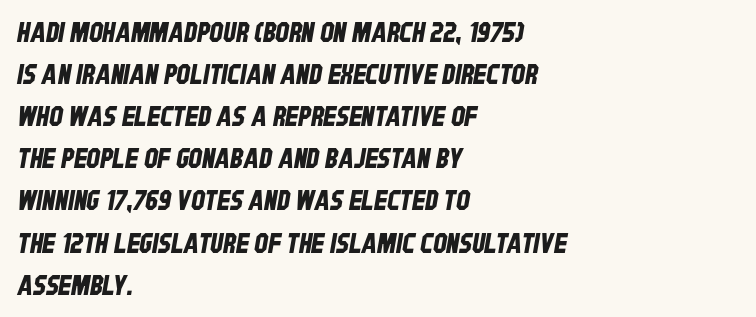
{"underline": "no", "align": "left", "line_spacing": "normal", "line_spacing_ratio": 1.56, "letter_spacing": "normal", "letter_spacing_em": 0.0, "glyph_px": 27}
